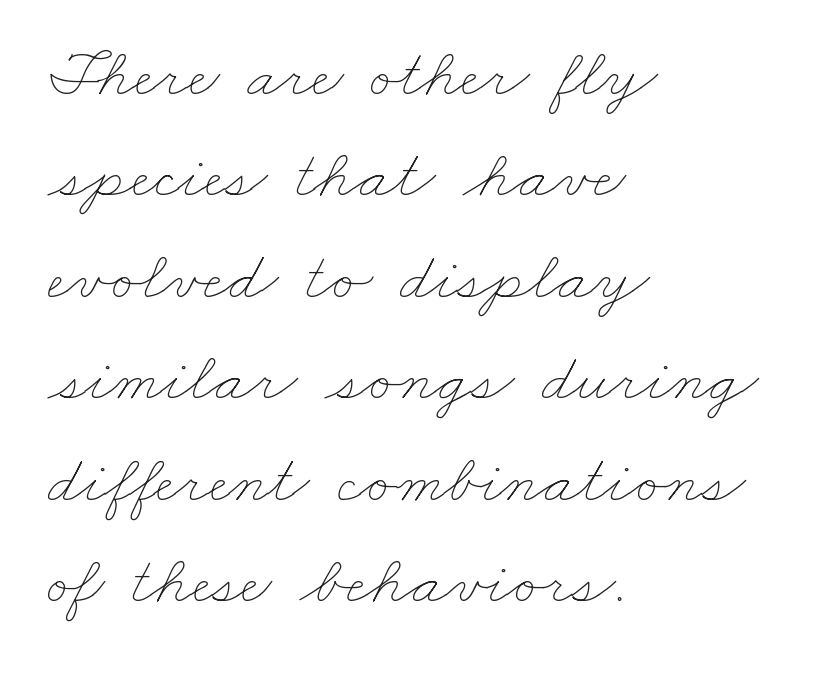
{"bold": "no", "weight": "thin", "width": "wide", "stroke_contrast": "low", "x_height": "small", "monospaced": "no", "underline": "no", "align": "left", "line_spacing": "normal", "line_spacing_ratio": 1.47, "letter_spacing": "normal", "letter_spacing_em": 0.0, "glyph_px": 69}
